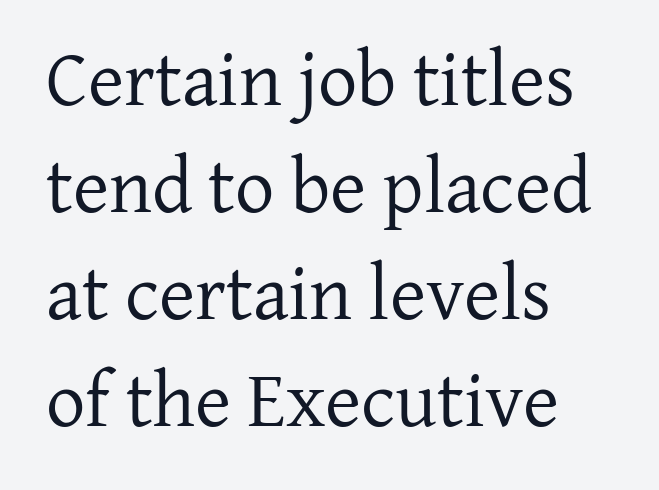
The image shows 78 px regular-weight serif type, upright; set left-aligned, normal line spacing (1.37x), normal letter spacing, not underlined; low stroke contrast and a medium x-height.
